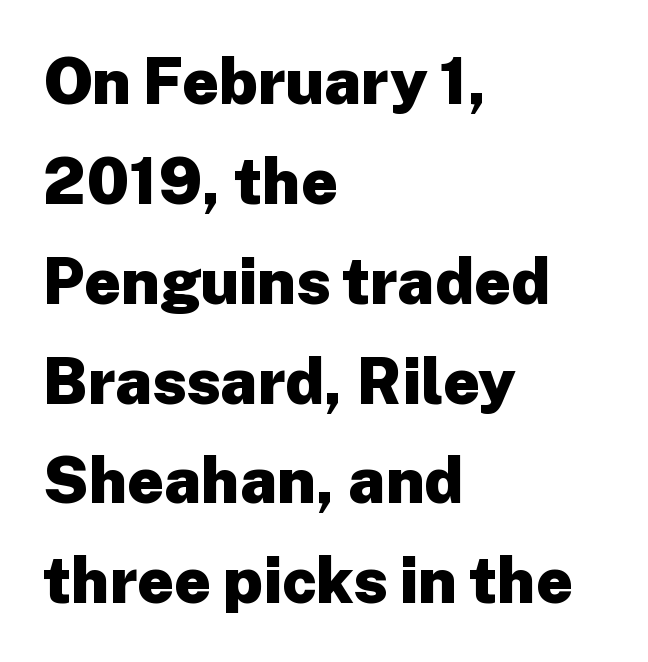
{"serif": "no", "italic": "no", "bold": "yes", "weight": "heavy", "width": "normal", "stroke_contrast": "low", "x_height": "medium", "monospaced": "no", "underline": "no", "align": "left", "line_spacing": "normal", "line_spacing_ratio": 1.56, "letter_spacing": "normal", "letter_spacing_em": 0.0, "glyph_px": 64}
